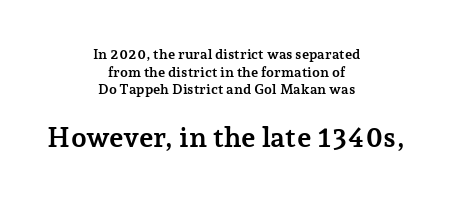
{"serif": "yes", "italic": "no", "bold": "yes", "weight": "semibold", "width": "normal", "stroke_contrast": "low", "x_height": "medium", "monospaced": "no", "underline": "no", "align": "center", "line_spacing": "normal", "line_spacing_ratio": 1.26, "letter_spacing": "normal", "letter_spacing_em": 0.0, "larger_block": "second", "size_ratio": 2.0, "glyph_px": 28}
